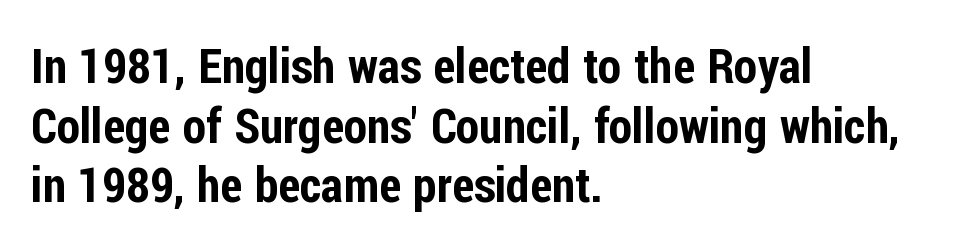
{"serif": "no", "italic": "no", "width": "condensed", "stroke_contrast": "low", "x_height": "medium", "monospaced": "no", "underline": "no", "align": "left", "line_spacing_ratio": 1.24, "letter_spacing": "normal", "letter_spacing_em": 0.0, "glyph_px": 48}
